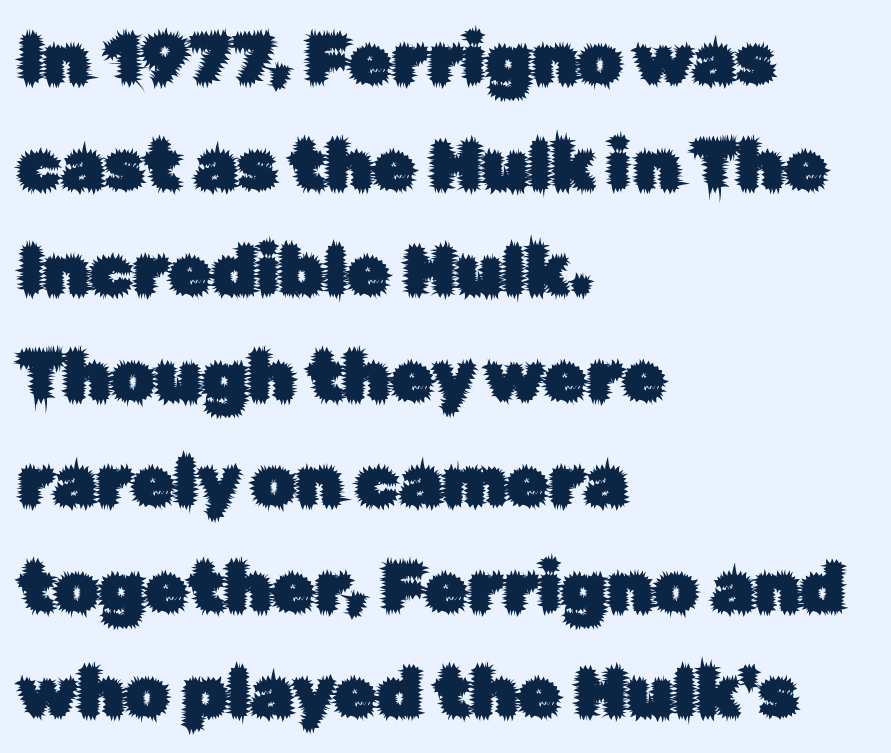
{"serif": "no", "italic": "no", "width": "normal", "stroke_contrast": "low", "x_height": "medium", "monospaced": "no", "underline": "no", "align": "left", "line_spacing": "normal", "line_spacing_ratio": 1.53, "letter_spacing": "normal", "letter_spacing_em": 0.0, "glyph_px": 69}
